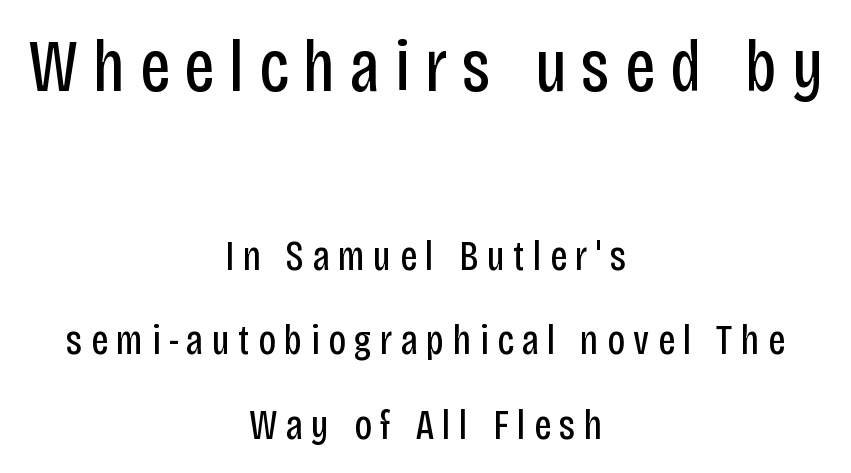
{"serif": "no", "italic": "no", "bold": "no", "weight": "regular", "width": "condensed", "stroke_contrast": "low", "x_height": "large", "monospaced": "no", "underline": "no", "align": "center", "line_spacing": "loose", "line_spacing_ratio": 2.01, "letter_spacing": "wide", "letter_spacing_em": 0.2, "larger_block": "first", "size_ratio": 1.76, "glyph_px": 74}
